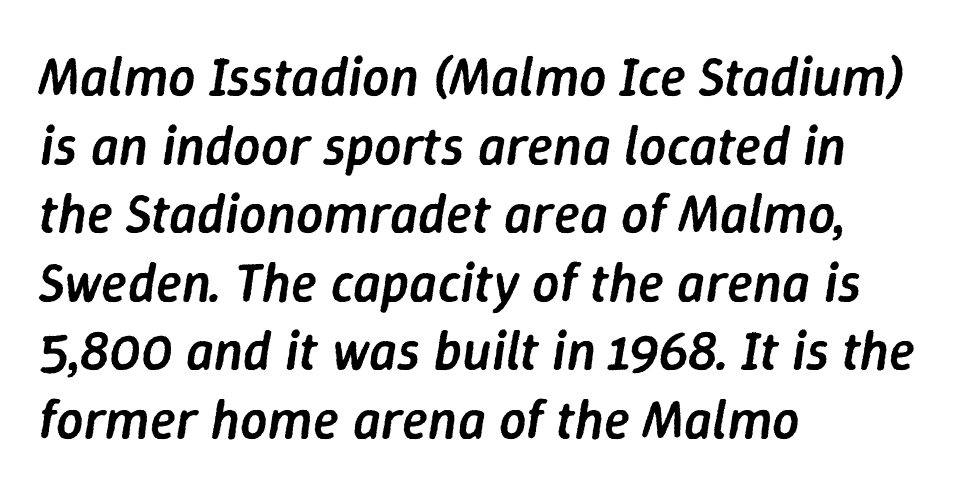
The image shows 54 px semibold type, italic (leaning right); set left-aligned, normal line spacing (1.27x), normal letter spacing, not underlined; low stroke contrast and a medium x-height.
